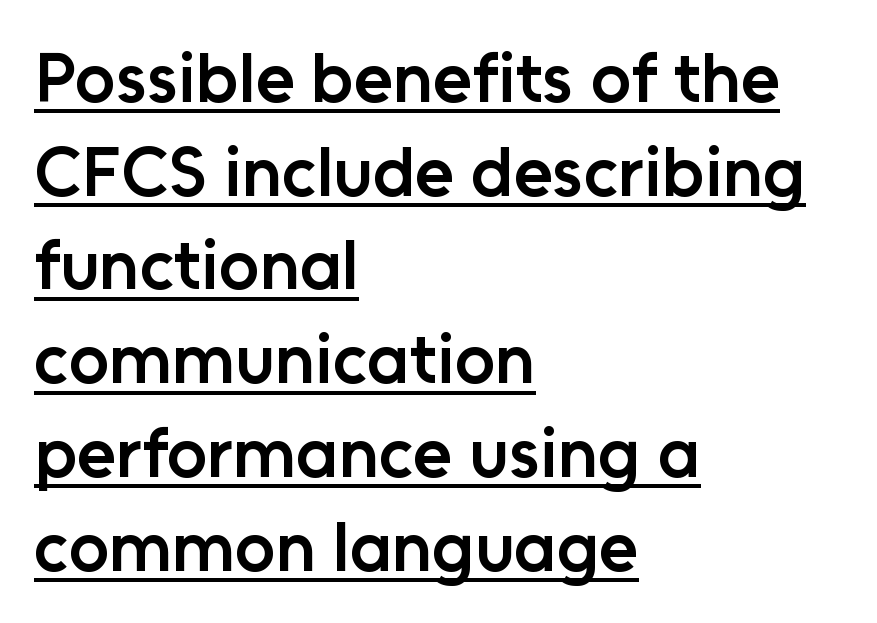
The image shows 71 px semibold sans-serif type, upright; set left-aligned, normal line spacing (1.32x), normal letter spacing, underlined; low stroke contrast and a medium x-height.
